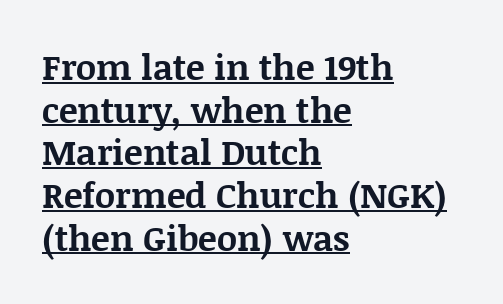
There is no visible air inserted between adjacent glyphs. The sample has been set heavy, in full bold. Each line of the rendering has a horizontal stroke beneath the glyphs. Style check: upright.
